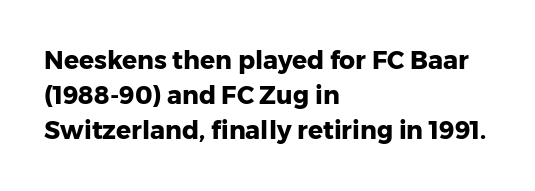
Q: Is the text bold? A: Yes.
Q: Is the text italic (slanted)? A: No, it is upright.
Q: Is the text underlined? A: No.
Q: How is the paragraph aligned? A: Left-aligned.
Q: Is the spacing between letters normal or unusually wide? A: Normal.
Q: Is the spacing between lines tight, normal or loose? A: Normal.
